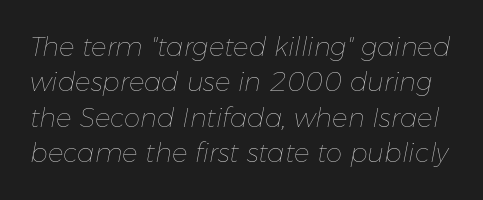
The image shows 26 px text type, italic (leaning right); set normal line spacing (1.36x), normal letter spacing, not underlined.
